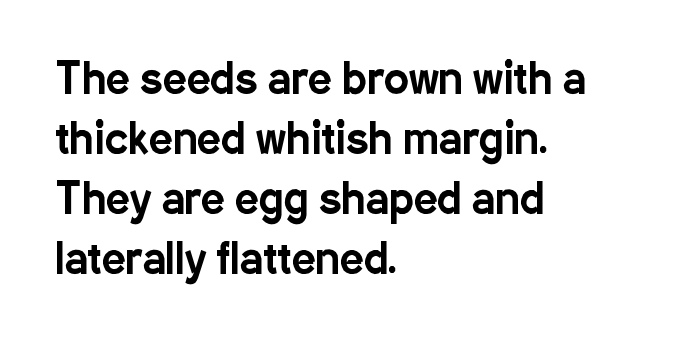
The image shows 42 px condensed sans-serif type, upright; set left-aligned, normal line spacing (1.43x), normal letter spacing, not underlined; low stroke contrast and a medium x-height.
